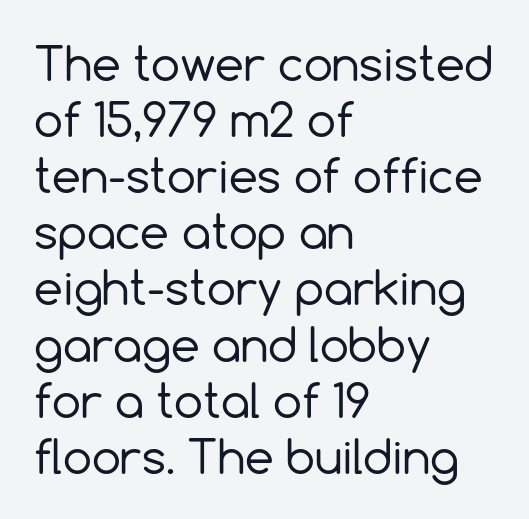
Upright lettering throughout. The string is rendered with underlining switched off. There is no visible air inserted between adjacent glyphs. Where is the straight margin? On the left.
